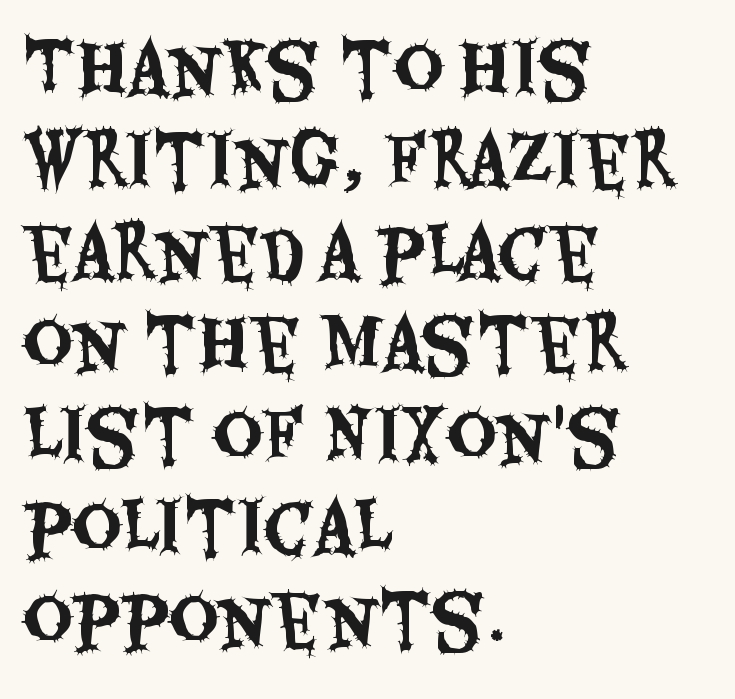
Nothing unusual about the tracking: characters are spaced as the font intends. Do the characters align in a grid? No, the font is proportional. Every row of glyphs begins at an identical x-position on the left. The designer went with a sans here, leaving each stem footless. Decoration check: the copy has no underline. Reading down the column, the eye jumps a familiar distance to each next line.
